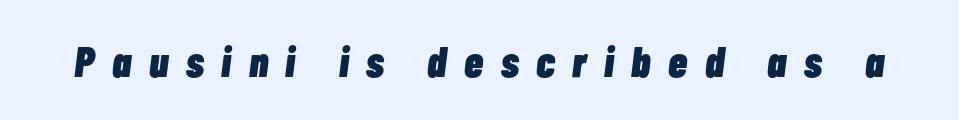
The image shows 43 px heavy, condensed type, italic (leaning right); set unusually wide letter spacing (+0.41 em), not underlined; low stroke contrast and a medium x-height.
